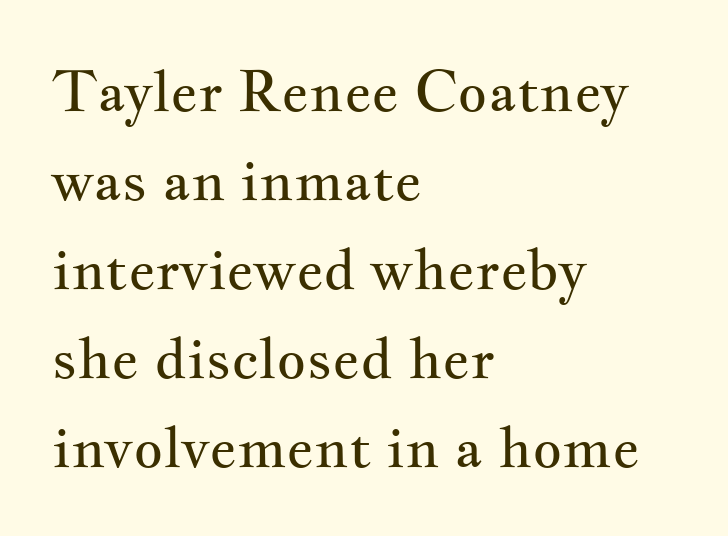
The image shows 57 px regular-weight, wide serif type, upright; set left-aligned, normal line spacing (1.56x), normal letter spacing, not underlined; medium stroke contrast and a small x-height.
